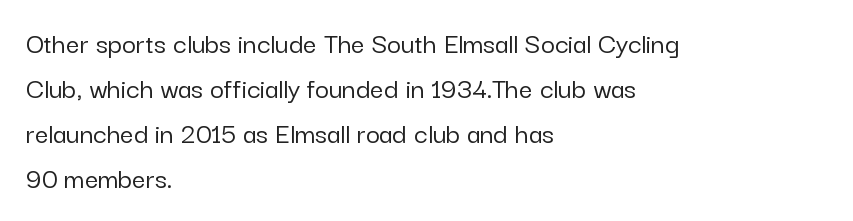
{"serif": "no", "italic": "no", "width": "normal", "stroke_contrast": "low", "x_height": "medium", "monospaced": "no", "underline": "no", "align": "left", "line_spacing": "normal", "line_spacing_ratio": 1.5, "letter_spacing": "normal", "letter_spacing_em": 0.0, "glyph_px": 30}
